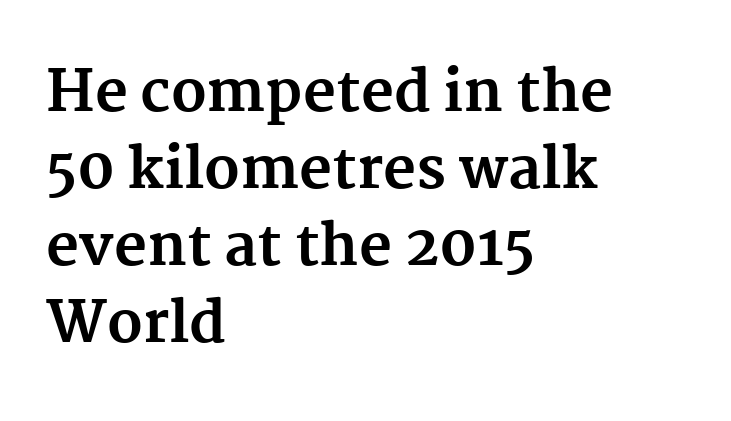
Q: Is the text bold? A: Yes.
Q: Is the text italic (slanted)? A: No, it is upright.
Q: Is the typeface a serif or a sans-serif typeface? A: Serif.
Q: Is the text underlined? A: No.
Q: How is the paragraph aligned? A: Left-aligned.
Q: Is the spacing between letters normal or unusually wide? A: Normal.
Q: Is the spacing between lines tight, normal or loose? A: Normal.
Q: Width (condensed, normal, or wide)? A: Normal.
Q: Stroke contrast? A: Medium.
Q: x-height? A: Medium.
Q: Monospaced? A: No.
